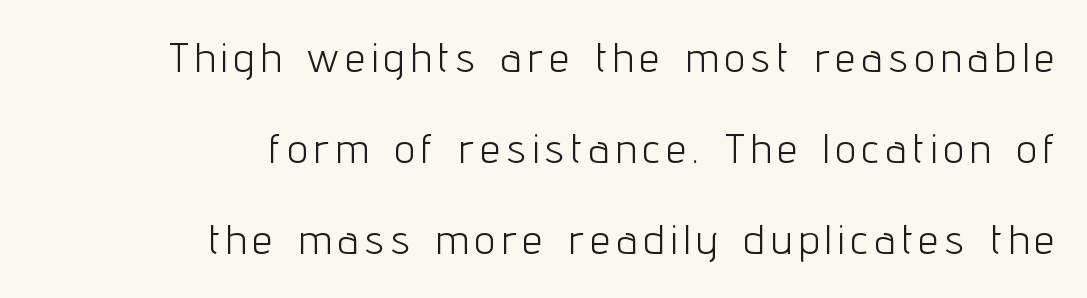
Do the letters lean? They stand straight. The lines in this sample share a right terminus and differ only in where they begin. Each letter keeps its own natural width here, so spacing adapts to shape. Check where the strokes stop: nothing finishes them off — pure sans.
